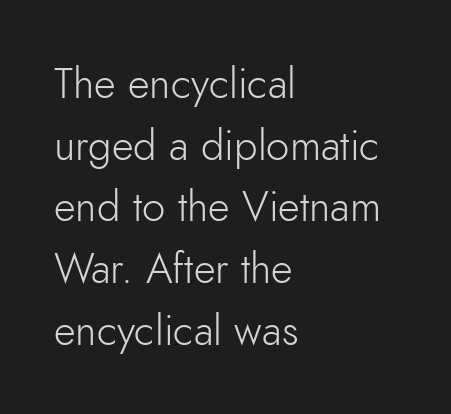
The image shows 42 px light sans-serif type, upright; set left-aligned, normal line spacing (1.47x), normal letter spacing, not underlined; low stroke contrast and a small x-height.
